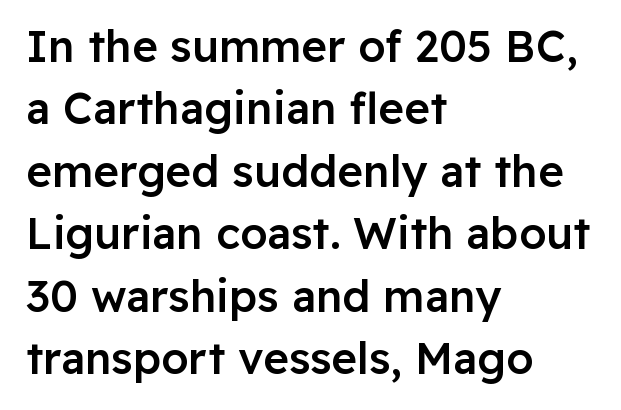
Which margin do the lines hug? The left one — the right edge is uneven. Descender tails drop into unmarked territory. Note the varied advance widths — an 'i' is clearly narrower than an 'm'. Letter spacing: default. Tall strokes in this sample are plumb rather than angled. Slightly chunky letters — semibold, I'd say, not full bold.
